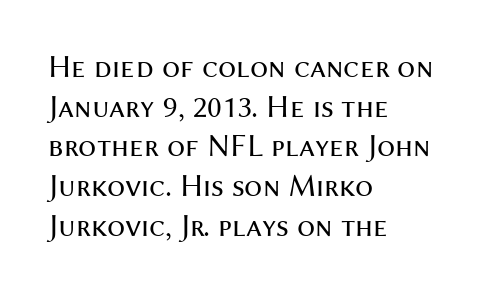
{"serif": "no", "italic": "no", "bold": "no", "weight": "regular", "width": "normal", "stroke_contrast": "medium", "x_height": "medium", "monospaced": "no", "underline": "no", "align": "left", "line_spacing_ratio": 1.24, "letter_spacing": "normal", "letter_spacing_em": 0.0, "glyph_px": 32}
